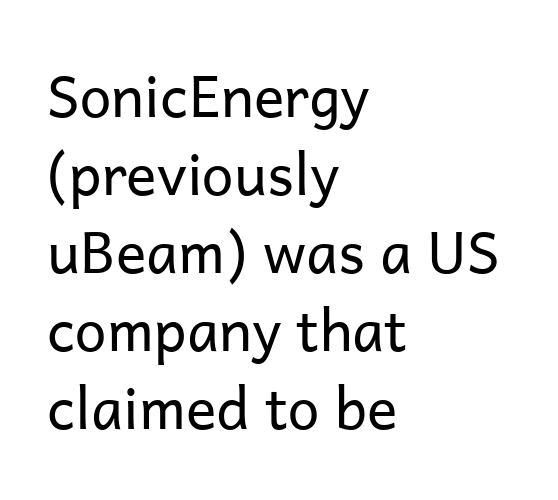
The paragraph has a hard left edge and a soft right edge. Does the lettering tilt? It doesn't — this is upright. If you measured baseline to baseline, you'd find a middling distance. A typesetter would call this proportional, since set widths differ per character.
